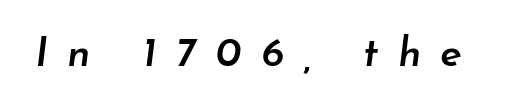
Q: Is the text bold? A: Semi-bold.
Q: Is the text italic (slanted)? A: Yes, it leans right by about 7 degrees.
Q: Is the text underlined? A: No.
Q: Is the spacing between letters normal or unusually wide? A: Unusually wide.
Q: Width (condensed, normal, or wide)? A: Normal.
Q: Stroke contrast? A: Low.
Q: x-height? A: Small.
Q: Monospaced? A: No.
